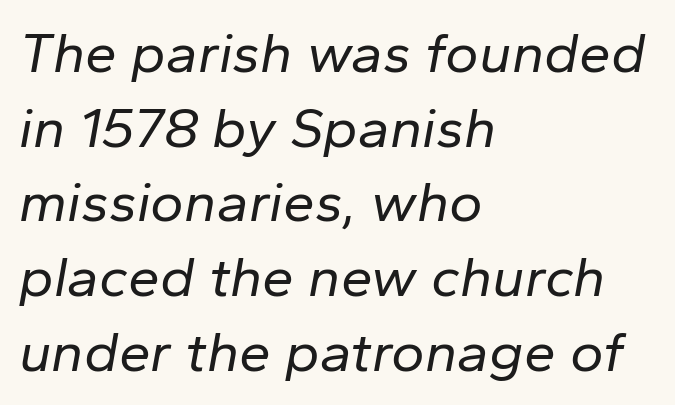
The image shows 57 px regular-weight type, italic (leaning right); set left-aligned, normal line spacing (1.31x), normal letter spacing, not underlined; low stroke contrast and a medium x-height.
